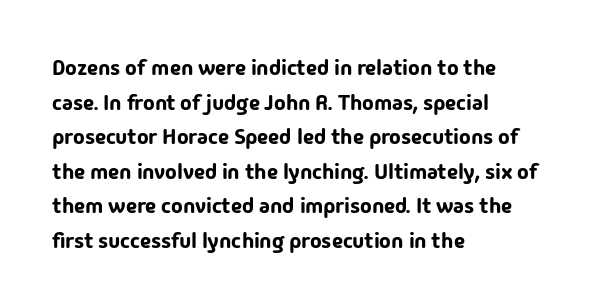
Q: Is the text italic (slanted)? A: No, it is upright.
Q: Is the text underlined? A: No.
Q: How is the paragraph aligned? A: Left-aligned.
Q: Is the spacing between letters normal or unusually wide? A: Normal.
Q: Is the spacing between lines tight, normal or loose? A: Normal.
